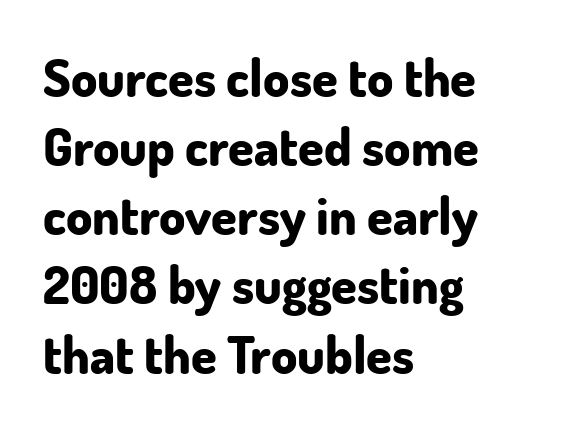
{"serif": "no", "italic": "no", "bold": "yes", "weight": "bold", "width": "normal", "stroke_contrast": "low", "x_height": "small", "monospaced": "no", "underline": "no", "align": "left", "line_spacing": "normal", "line_spacing_ratio": 1.33, "letter_spacing": "normal", "letter_spacing_em": 0.0, "glyph_px": 52}
